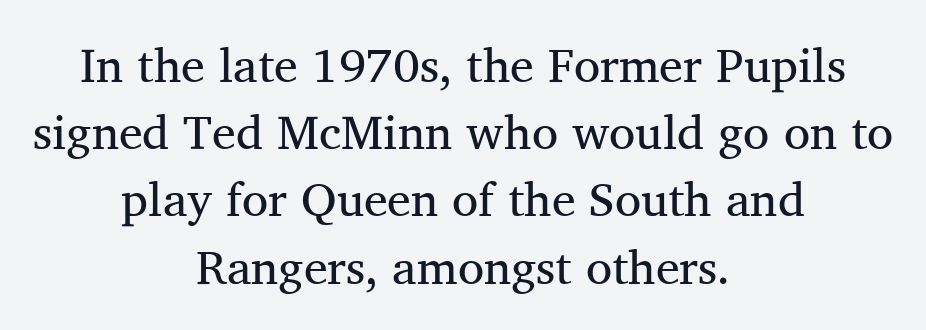
The image shows 48 px regular-weight serif type, upright; set centered, normal line spacing (1.4x), normal letter spacing, not underlined; medium stroke contrast and a medium x-height.
